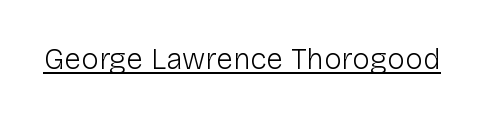
You can tell from the bare stems that sans-serif type was used. Does extra space separate the letters? No, they use regular spacing. Posture: upright roman. Compared with a typical body face, this is equally light or lighter still. Proportional: the letters do not fall into vertical columns.
